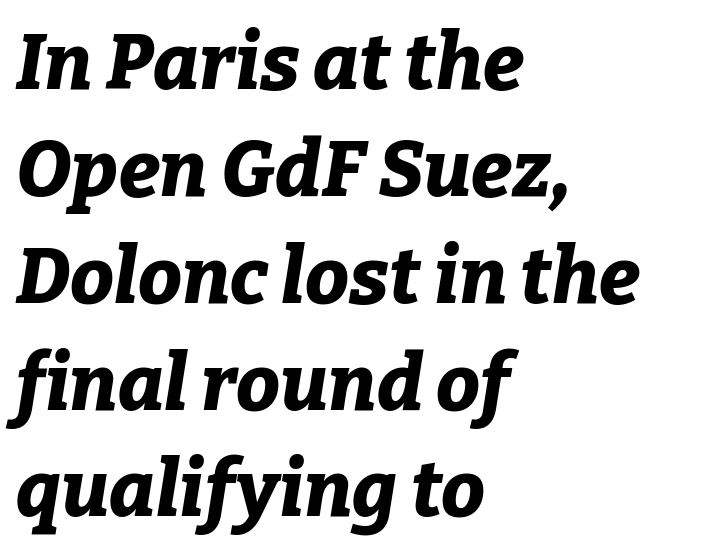
The paragraph has a hard left edge and a soft right edge. A clean baseline with only descenders dipping below it. Yep, that's italic — everything's leaning. Is this a fixed-width face? No — the glyphs have proportional, varying widths. Here the glyphs are tracked normally, forming tight word shapes. Thick stems and heavy bowls — unmistakably bold.
